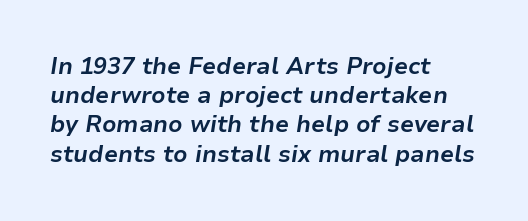
Q: Is the text bold? A: Yes.
Q: Is the text italic (slanted)? A: Yes, it leans right by about 9 degrees.
Q: Is the text underlined? A: No.
Q: How is the paragraph aligned? A: Left-aligned.
Q: Is the spacing between letters normal or unusually wide? A: Normal.
Q: Is the spacing between lines tight, normal or loose? A: Normal.
